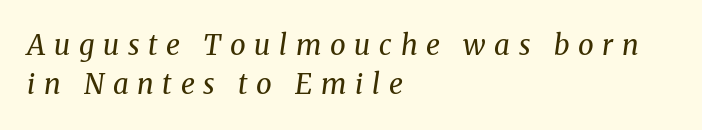
Is the type heavy? It reads as light-to-regular instead. You could only call the tracking loose — the letters float apart. Would a proofreader flag this as italicized? Yes. The string is rendered with underlining switched off. The letters advance in unequal steps, a hallmark of proportional type.
